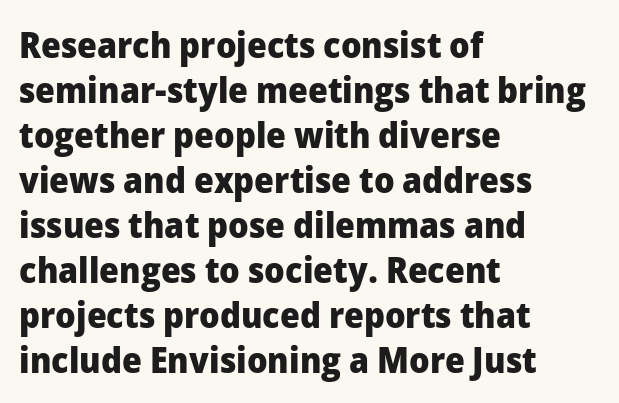
Q: Is the text bold? A: Yes.
Q: Is the text italic (slanted)? A: No, it is upright.
Q: Is the typeface a serif or a sans-serif typeface? A: Sans-serif.
Q: Is the text underlined? A: No.
Q: How is the paragraph aligned? A: Left-aligned.
Q: Is the spacing between letters normal or unusually wide? A: Normal.
Q: Is the spacing between lines tight, normal or loose? A: Normal.
Q: Width (condensed, normal, or wide)? A: Normal.
Q: Stroke contrast? A: Low.
Q: x-height? A: Medium.
Q: Monospaced? A: No.
